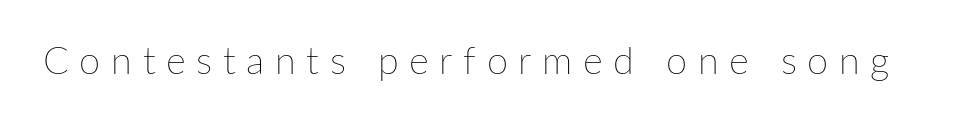
The image shows 38 px thin type, upright; set unusually wide letter spacing (+0.28 em), not underlined; low stroke contrast and a medium x-height.
